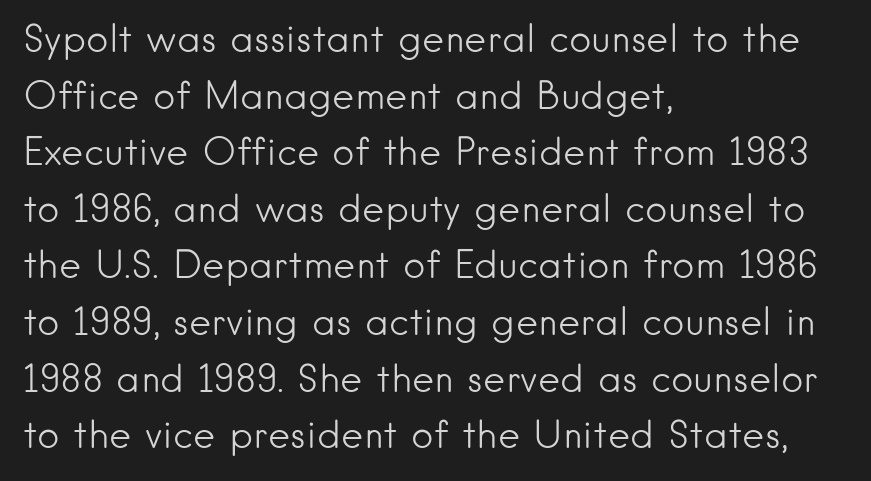
Look at the tracking — it's just the regular setting, nothing added. Check the space under the baseline: it is left empty. Character widths vary here, with narrow letters taking less room than wide ones. Letterform terminals end flat and unadorned throughout the passage. These lines stack with their left ends in a neat column. Rendered with straight, roman letterforms.
